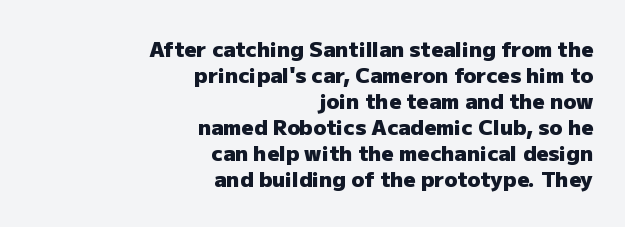
Weight: bold. Right-aligned paragraph, ragged on the left. The words here are not underlined. The letterforms sit shoulder to shoulder at normal distance. The letters stand upright; this is a roman face.
